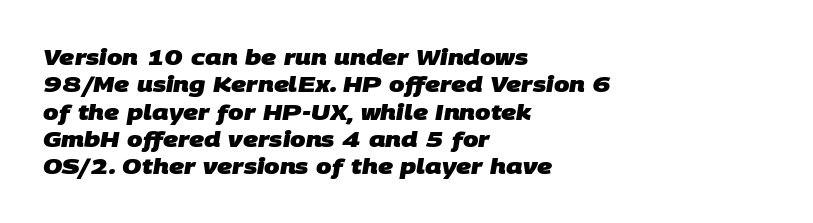
Q: Is the text bold? A: Yes.
Q: Is the text underlined? A: No.
Q: How is the paragraph aligned? A: Left-aligned.
Q: Is the spacing between letters normal or unusually wide? A: Normal.
